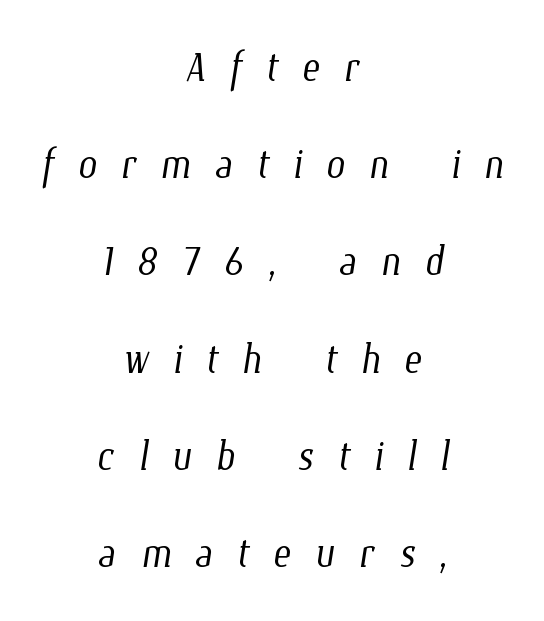
Q: Is the text bold? A: No.
Q: Is the text underlined? A: No.
Q: How is the paragraph aligned? A: Centered.
Q: Is the spacing between letters normal or unusually wide? A: Unusually wide.
Q: Width (condensed, normal, or wide)? A: Condensed.
Q: Stroke contrast? A: Low.
Q: x-height? A: Medium.
Q: Monospaced? A: No.
